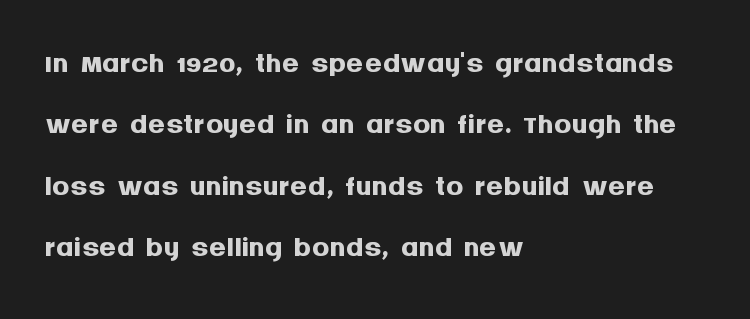
{"serif": "no", "italic": "no", "bold": "yes", "weight": "semibold", "width": "normal", "stroke_contrast": "medium", "x_height": "large", "monospaced": "no", "underline": "no", "align": "left", "line_spacing": "normal", "line_spacing_ratio": 1.43, "letter_spacing": "normal", "letter_spacing_em": 0.0, "glyph_px": 43}
